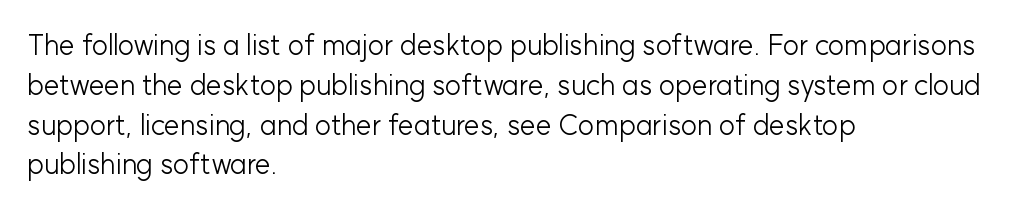
{"serif": "no", "italic": "no", "bold": "no", "weight": "light", "width": "normal", "stroke_contrast": "low", "x_height": "medium", "monospaced": "no", "underline": "no", "align": "left", "line_spacing": "normal", "line_spacing_ratio": 1.42, "letter_spacing": "normal", "letter_spacing_em": 0.0, "glyph_px": 28}
